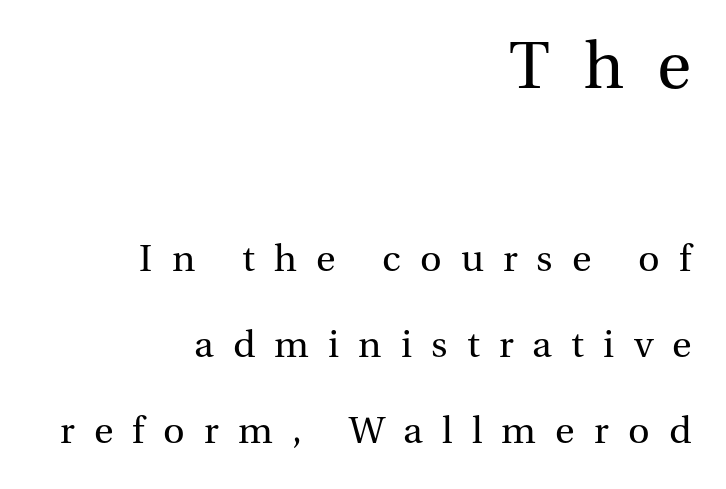
Q: Is the text bold? A: No.
Q: Is the text italic (slanted)? A: No, it is upright.
Q: Is the typeface a serif or a sans-serif typeface? A: Serif.
Q: Is the text underlined? A: No.
Q: How is the paragraph aligned? A: Right-aligned.
Q: Is the spacing between letters normal or unusually wide? A: Unusually wide.
Q: Is the spacing between lines tight, normal or loose? A: Loose.
Q: Which block of text is set in a larger size, the first (top) or the second (bottom)? A: The first (top) one.
Q: Width (condensed, normal, or wide)? A: Normal.
Q: Stroke contrast? A: Medium.
Q: x-height? A: Medium.
Q: Monospaced? A: No.
